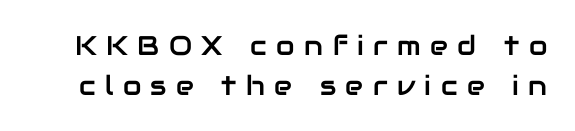
Q: Is the text italic (slanted)? A: No, it is upright.
Q: Is the text underlined? A: No.
Q: Is the spacing between letters normal or unusually wide? A: Unusually wide.
Q: Is the spacing between lines tight, normal or loose? A: Normal.
